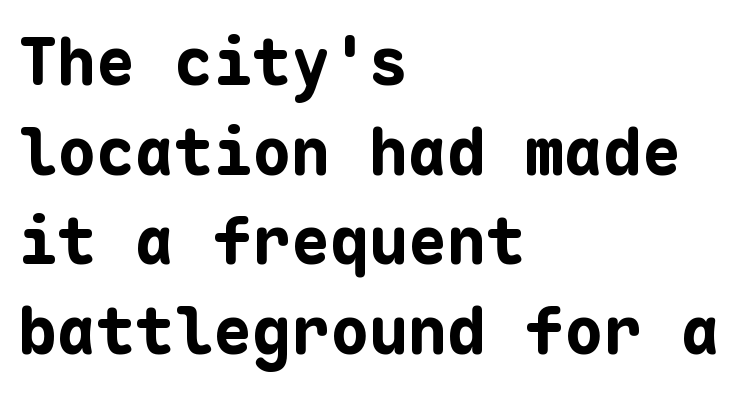
In terms of leading, this rendering sits right in the middle. These lines keep a tight, regular rhythm from letter to letter. The string is rendered with underlining switched off. It's the straight-up-and-down kind of type. Note: no serifs on the glyphs.
